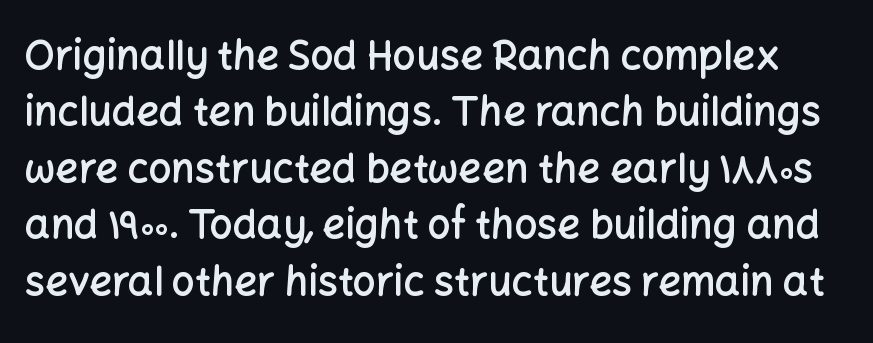
Think of a printed novel: that variable character pitch is what you see here. The designer left line spacing at the default. Decoration check: the copy has no underline. Words appear dense and cohesive because spacing is normal. Italic: no, the glyphs are upright roman.
